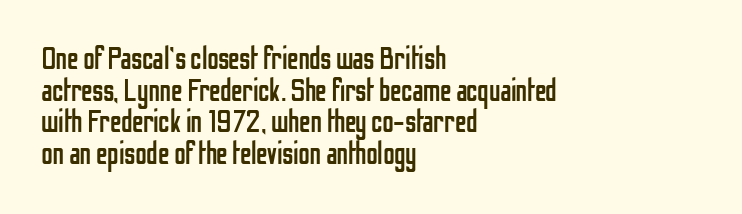
Q: Is the text bold? A: No.
Q: Is the text italic (slanted)? A: No, it is upright.
Q: Is the typeface a serif or a sans-serif typeface? A: Sans-serif.
Q: Is the text underlined? A: No.
Q: How is the paragraph aligned? A: Left-aligned.
Q: Is the spacing between letters normal or unusually wide? A: Normal.
Q: Is the spacing between lines tight, normal or loose? A: Tight.
Q: Width (condensed, normal, or wide)? A: Condensed.
Q: Stroke contrast? A: Low.
Q: x-height? A: Medium.
Q: Monospaced? A: No.
